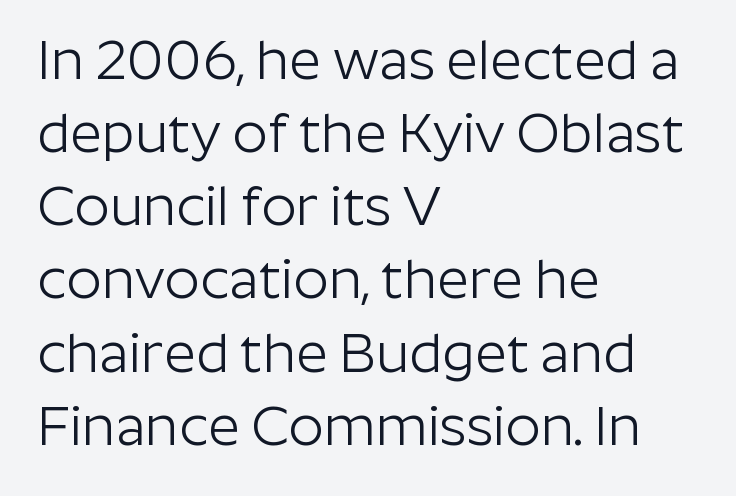
{"serif": "no", "italic": "no", "bold": "no", "weight": "light", "width": "normal", "stroke_contrast": "low", "x_height": "medium", "monospaced": "no", "underline": "no", "align": "left", "line_spacing": "normal", "line_spacing_ratio": 1.33, "letter_spacing": "normal", "letter_spacing_em": 0.0, "glyph_px": 55}
